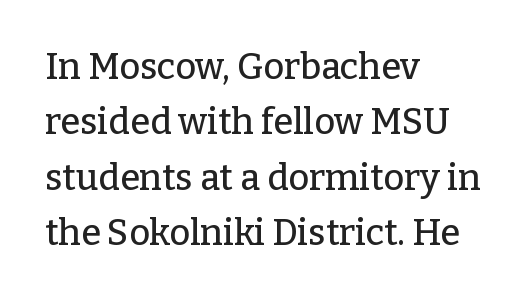
Q: Is the text italic (slanted)? A: No, it is upright.
Q: Is the typeface a serif or a sans-serif typeface? A: Serif.
Q: Is the text underlined? A: No.
Q: How is the paragraph aligned? A: Left-aligned.
Q: Is the spacing between letters normal or unusually wide? A: Normal.
Q: Is the spacing between lines tight, normal or loose? A: Normal.
Q: Width (condensed, normal, or wide)? A: Normal.
Q: Stroke contrast? A: Low.
Q: x-height? A: Medium.
Q: Monospaced? A: No.
